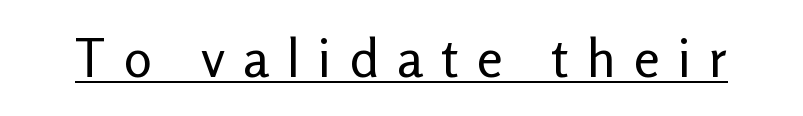
The rendered words wear a rule along their underside. The letters look calm and open, with moderate or lighter stems. Looks like regular typesetting: each glyph gets only the width it needs. These lines were composed using upright roman letters. Students, note that the glyphs here are deliberately spaced far apart.
